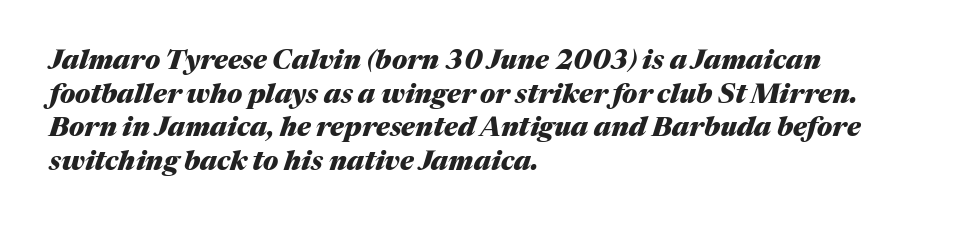
Q: Is the text bold? A: Yes.
Q: Is the text italic (slanted)? A: Yes, it leans right by about 17 degrees.
Q: Is the text underlined? A: No.
Q: How is the paragraph aligned? A: Left-aligned.
Q: Is the spacing between letters normal or unusually wide? A: Normal.
Q: Is the spacing between lines tight, normal or loose? A: Normal.
